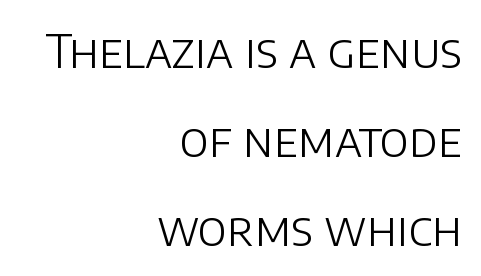
{"serif": "no", "italic": "no", "bold": "no", "weight": "light", "width": "normal", "stroke_contrast": "low", "x_height": "large", "monospaced": "no", "underline": "no", "align": "right", "line_spacing_ratio": 1.89, "letter_spacing": "normal", "letter_spacing_em": 0.0, "glyph_px": 47}
